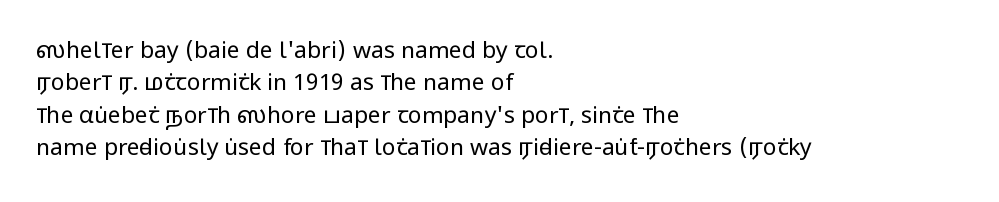
{"italic": "no", "bold": "no", "underline": "no", "align": "left", "line_spacing": "normal", "line_spacing_ratio": 1.41, "letter_spacing": "normal", "letter_spacing_em": 0.0, "glyph_px": 23}
